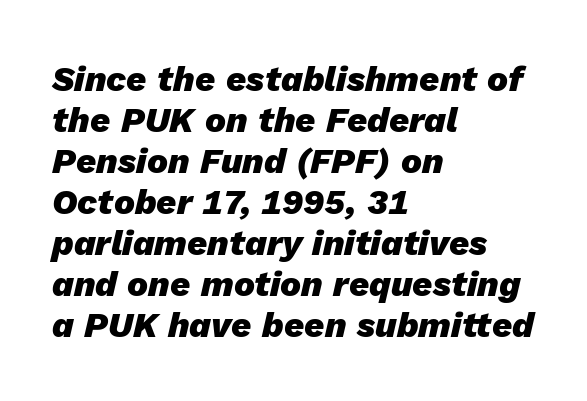
Q: Is the text bold? A: Yes.
Q: Is the text italic (slanted)? A: Yes, it leans right by about 13 degrees.
Q: Is the text underlined? A: No.
Q: How is the paragraph aligned? A: Left-aligned.
Q: Is the spacing between letters normal or unusually wide? A: Normal.
Q: Width (condensed, normal, or wide)? A: Normal.
Q: Stroke contrast? A: Low.
Q: x-height? A: Medium.
Q: Monospaced? A: No.
